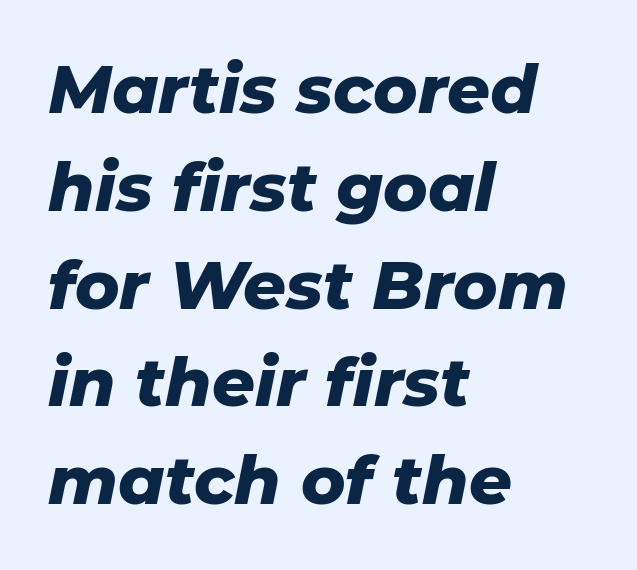
Plenty of ink on the page — the face is bold. Has an underline been added? It has not. You could call the tracking neutral — neither tight nor loose. Evenly set lines give the paragraph a standard silhouette.
